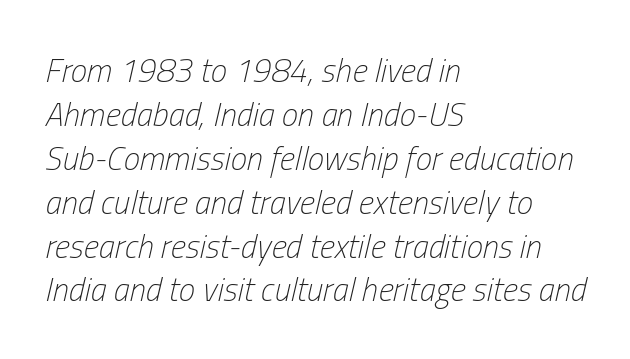
The image shows 33 px light, condensed type, italic (leaning right); set left-aligned, normal line spacing (1.33x), normal letter spacing, not underlined; low stroke contrast and a medium x-height.
